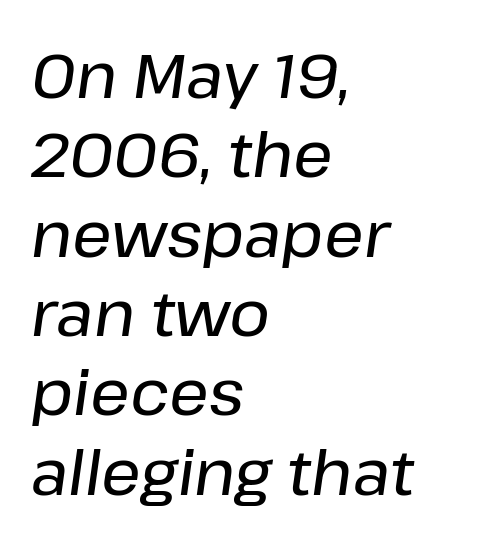
What stands out about the letter spacing? Nothing — it is the standard amount. The passage shown leans; its letterforms are oblique. This sample keeps an unexceptional amount of space between lines. Caption: multi-line text, flush left, ragged right. The passage shown is typed in a proportional face where columns would drift.
